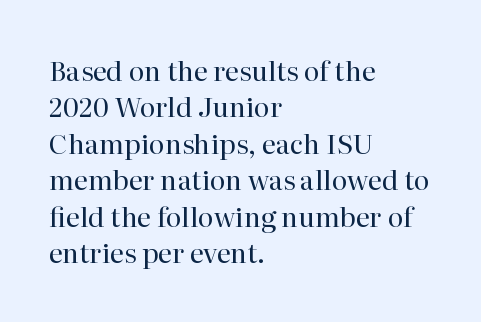
Upright lettering throughout. Reading down the column, the eye jumps a familiar distance to each next line. The typesetting does not lean heavy: it is not bold. Horizontal alignment here is leftward, the default for most running prose. The space directly below the letters is spotless. Glyph-to-glyph distance matches everyday printed text.
